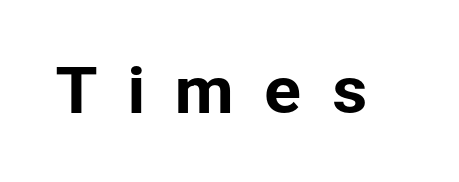
{"serif": "no", "italic": "no", "width": "normal", "stroke_contrast": "low", "x_height": "medium", "monospaced": "no", "underline": "no", "letter_spacing": "wide", "letter_spacing_em": 0.45, "glyph_px": 62}
